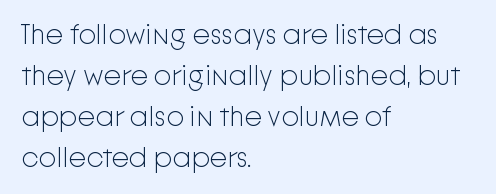
The image shows 28 px light sans-serif type, upright; set left-aligned, normal line spacing (1.46x), normal letter spacing, not underlined; low stroke contrast and a medium x-height.
